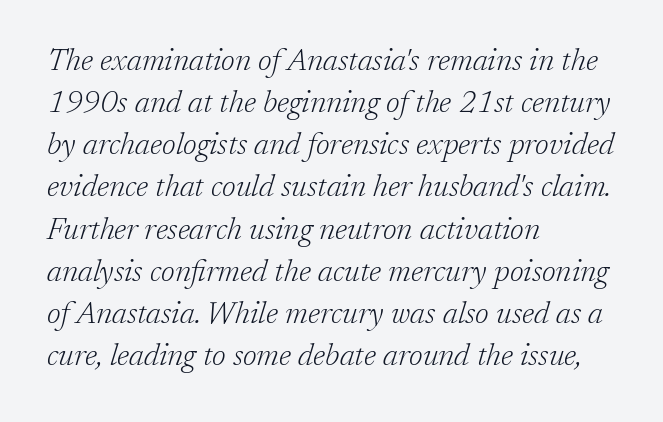
Q: Is the text bold? A: No.
Q: Is the text italic (slanted)? A: Yes, it leans right by about 17 degrees.
Q: Is the typeface a serif or a sans-serif typeface? A: Serif.
Q: Is the text underlined? A: No.
Q: How is the paragraph aligned? A: Left-aligned.
Q: Is the spacing between letters normal or unusually wide? A: Normal.
Q: Is the spacing between lines tight, normal or loose? A: Normal.
Q: Width (condensed, normal, or wide)? A: Normal.
Q: Stroke contrast? A: Low.
Q: x-height? A: Medium.
Q: Monospaced? A: No.
